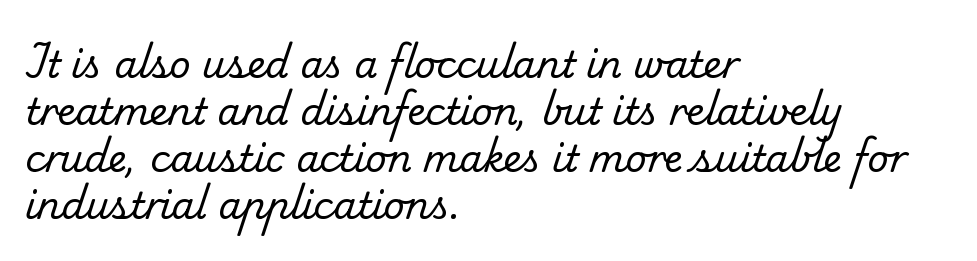
{"serif": "yes", "bold": "no", "weight": "regular", "width": "normal", "stroke_contrast": "low", "x_height": "small", "monospaced": "no", "underline": "no", "align": "left", "line_spacing": "normal", "line_spacing_ratio": 1.27, "letter_spacing": "normal", "letter_spacing_em": 0.0, "glyph_px": 37}
